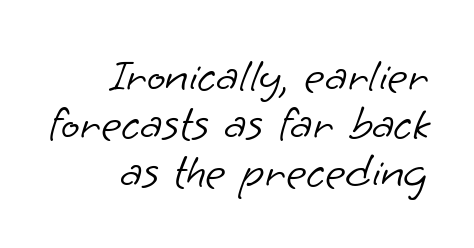
Q: Is the text bold? A: No.
Q: Is the typeface a serif or a sans-serif typeface? A: Sans-serif.
Q: Is the text underlined? A: No.
Q: How is the paragraph aligned? A: Right-aligned.
Q: Is the spacing between letters normal or unusually wide? A: Normal.
Q: Is the spacing between lines tight, normal or loose? A: Tight.
Q: Width (condensed, normal, or wide)? A: Normal.
Q: Stroke contrast? A: Low.
Q: x-height? A: Small.
Q: Monospaced? A: No.
